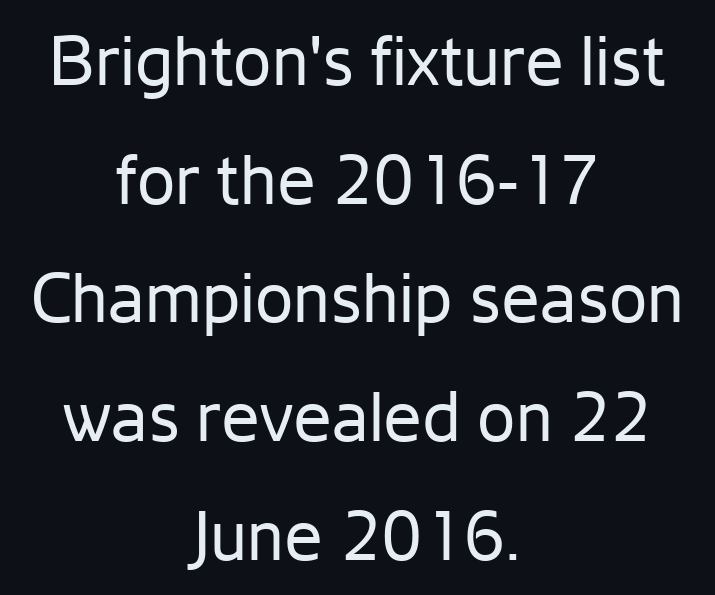
Q: Is the text bold? A: No.
Q: Is the text italic (slanted)? A: No, it is upright.
Q: Is the typeface a serif or a sans-serif typeface? A: Sans-serif.
Q: Is the text underlined? A: No.
Q: How is the paragraph aligned? A: Centered.
Q: Is the spacing between letters normal or unusually wide? A: Normal.
Q: Width (condensed, normal, or wide)? A: Normal.
Q: Stroke contrast? A: Low.
Q: x-height? A: Medium.
Q: Monospaced? A: No.
